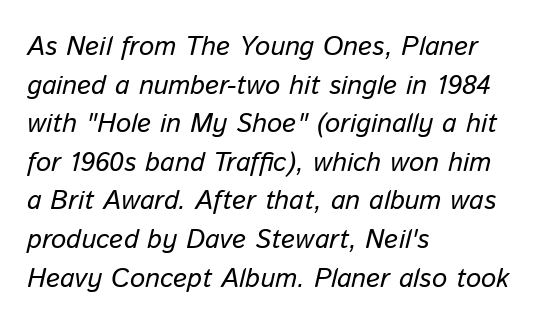
The image shows 27 px text type, italic (leaning right); set left-aligned, normal line spacing (1.43x), normal letter spacing, not underlined.
